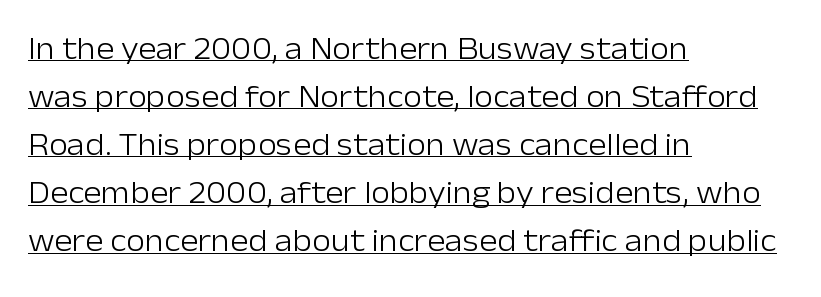
{"serif": "no", "italic": "no", "bold": "no", "weight": "light", "width": "normal", "stroke_contrast": "low", "x_height": "medium", "monospaced": "no", "underline": "yes", "align": "left", "line_spacing": "normal", "line_spacing_ratio": 1.55, "letter_spacing": "normal", "letter_spacing_em": 0.0, "glyph_px": 31}
